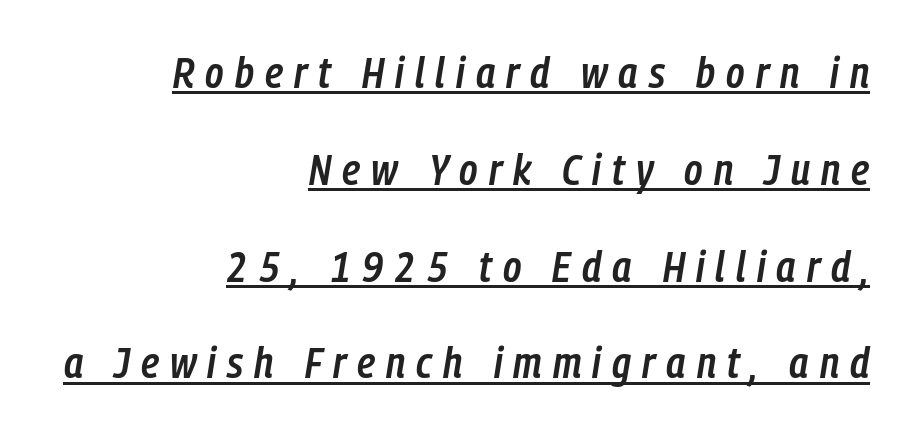
{"italic": "yes", "lean": "right", "slant_degrees": 9, "bold": "semi", "weight": "semibold", "width": "condensed", "stroke_contrast": "low", "x_height": "medium", "monospaced": "no", "underline": "yes", "align": "right", "line_spacing": "loose", "line_spacing_ratio": 2.2, "letter_spacing": "wide", "letter_spacing_em": 0.25, "glyph_px": 44}
